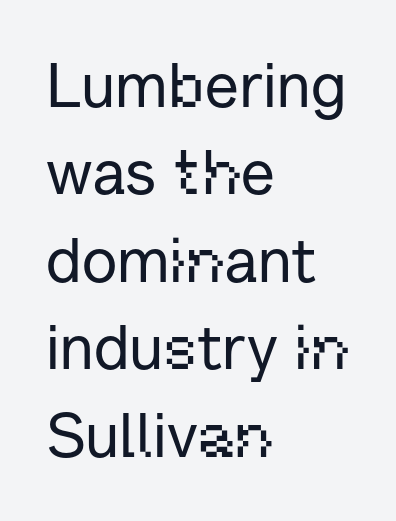
The letters stand straight up with perfectly vertical stems. Typeset ragged right — the left edge is the straight one. In terms of letterform style, serifs are entirely absent. Here the glyphs are tracked normally, forming tight word shapes.
